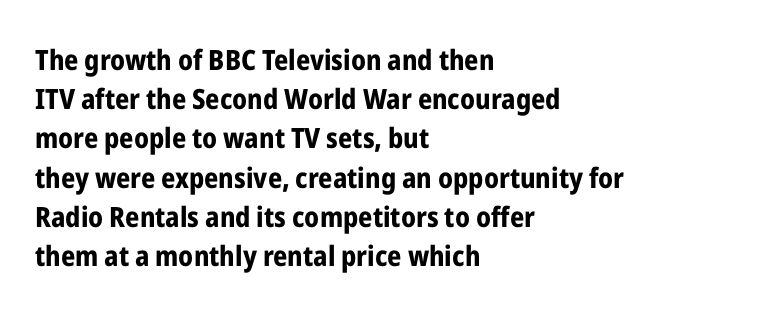
Interline gaps are of average width in this sample. Unlike italic type, these characters show no tilt at all. A bare baseline throughout the passage. The glyphs in this specimen are sans serif.
